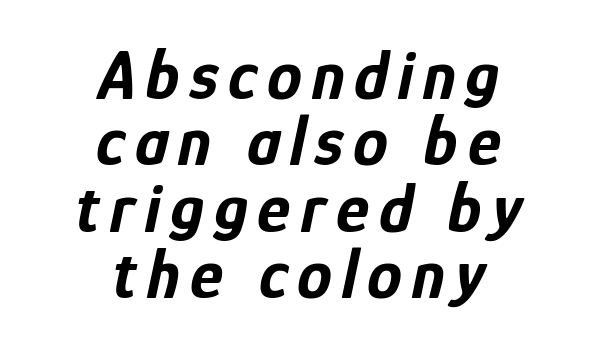
Tightly led — the rows are bunched. Is the type bold? Yes — the strokes are clearly thick and heavy. Reading down the block, each line starts at a different indent, mirrored at its end. There's an unmistakable incline to the writing here. Has an underline been added? It has not.
